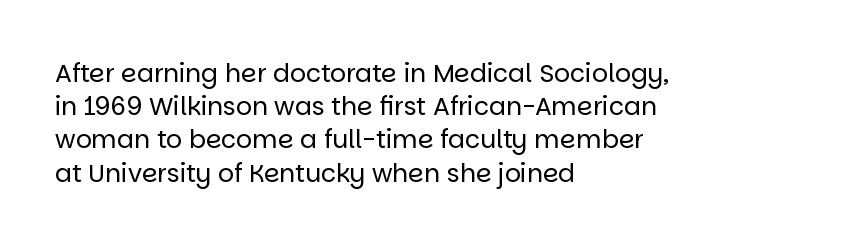
{"italic": "no", "bold": "no", "underline": "no", "align": "left", "line_spacing": "normal", "line_spacing_ratio": 1.33, "letter_spacing": "normal", "letter_spacing_em": 0.0, "glyph_px": 25}
